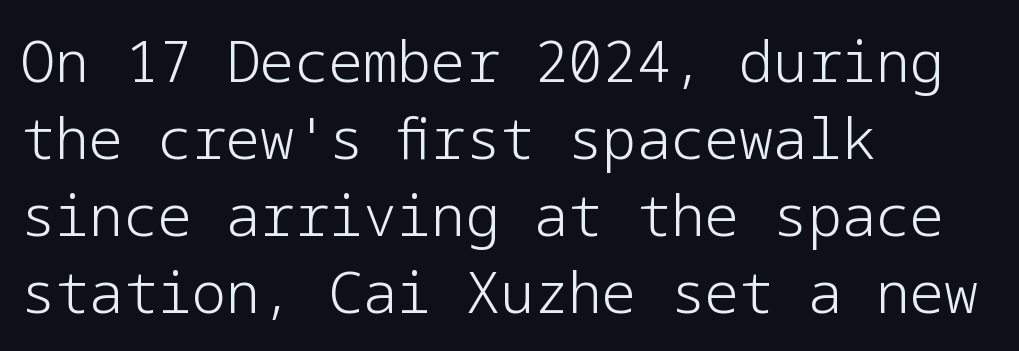
The image shows 57 px light sans-serif type, upright; set left-aligned, normal line spacing (1.35x), normal letter spacing, not underlined; low stroke contrast and a medium x-height.
